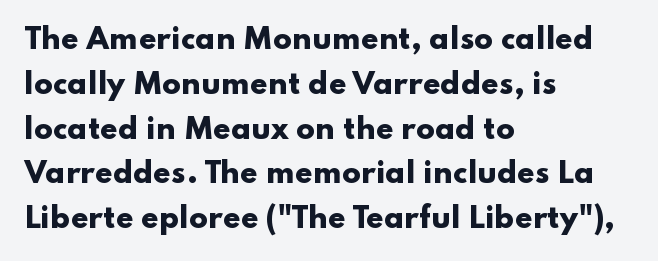
The image shows 28 px heavy, wide sans-serif type, upright; set left-aligned, normal line spacing (1.6x), normal letter spacing, not underlined; low stroke contrast and a small x-height.
